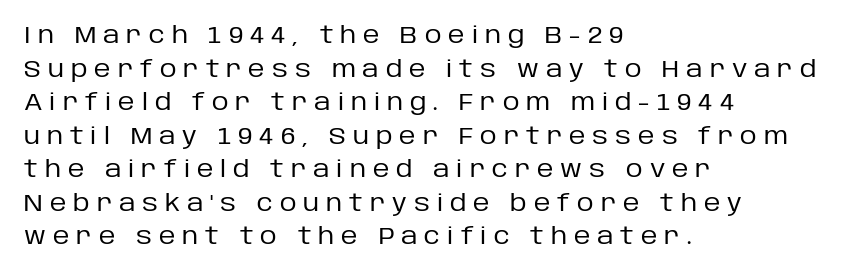
{"italic": "no", "bold": "no", "underline": "no", "align": "left", "line_spacing": "normal", "line_spacing_ratio": 1.46, "letter_spacing": "wide", "letter_spacing_em": 0.3, "glyph_px": 23}
